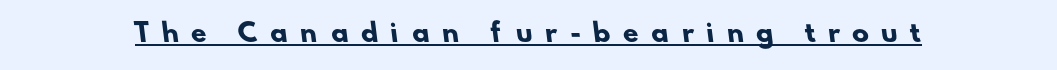
The image shows 25 px bold type; set unusually wide letter spacing (+0.5 em), underlined.
